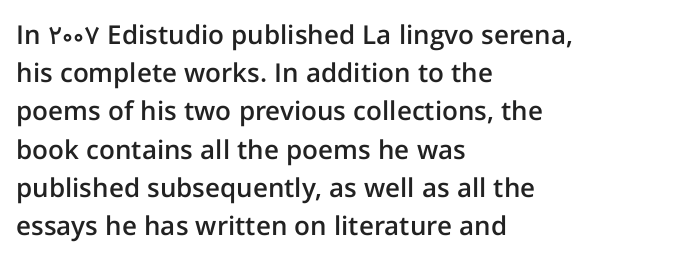
Q: Is the text bold? A: Semi-bold.
Q: Is the text italic (slanted)? A: No, it is upright.
Q: Is the text underlined? A: No.
Q: How is the paragraph aligned? A: Left-aligned.
Q: Is the spacing between letters normal or unusually wide? A: Normal.
Q: Is the spacing between lines tight, normal or loose? A: Normal.
